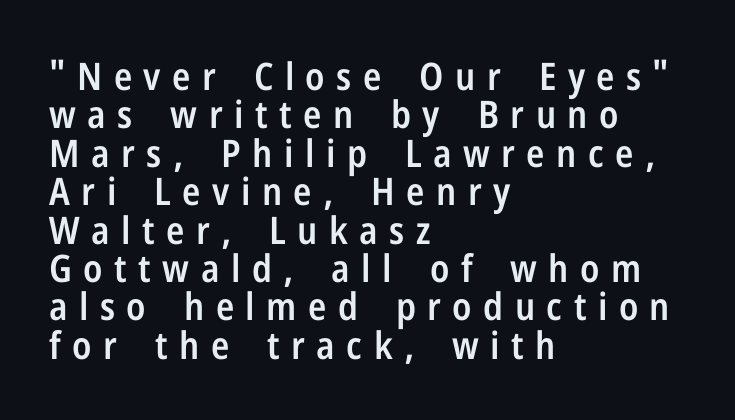
The image shows 38 px semibold, condensed sans-serif type, upright; set left-aligned, tight line spacing (1.01x), unusually wide letter spacing (+0.3 em), not underlined; low stroke contrast and a medium x-height.
